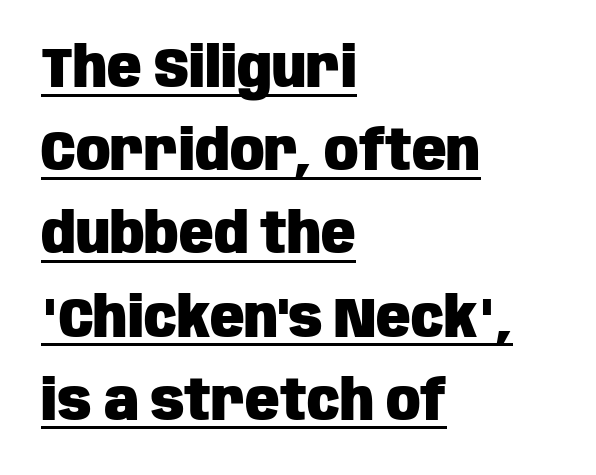
Q: Is the text bold? A: Yes.
Q: Is the text italic (slanted)? A: No, it is upright.
Q: Is the typeface a serif or a sans-serif typeface? A: Sans-serif.
Q: Is the text underlined? A: Yes.
Q: How is the paragraph aligned? A: Left-aligned.
Q: Is the spacing between letters normal or unusually wide? A: Normal.
Q: Is the spacing between lines tight, normal or loose? A: Normal.
Q: Width (condensed, normal, or wide)? A: Condensed.
Q: Stroke contrast? A: Low.
Q: x-height? A: Large.
Q: Monospaced? A: No.
